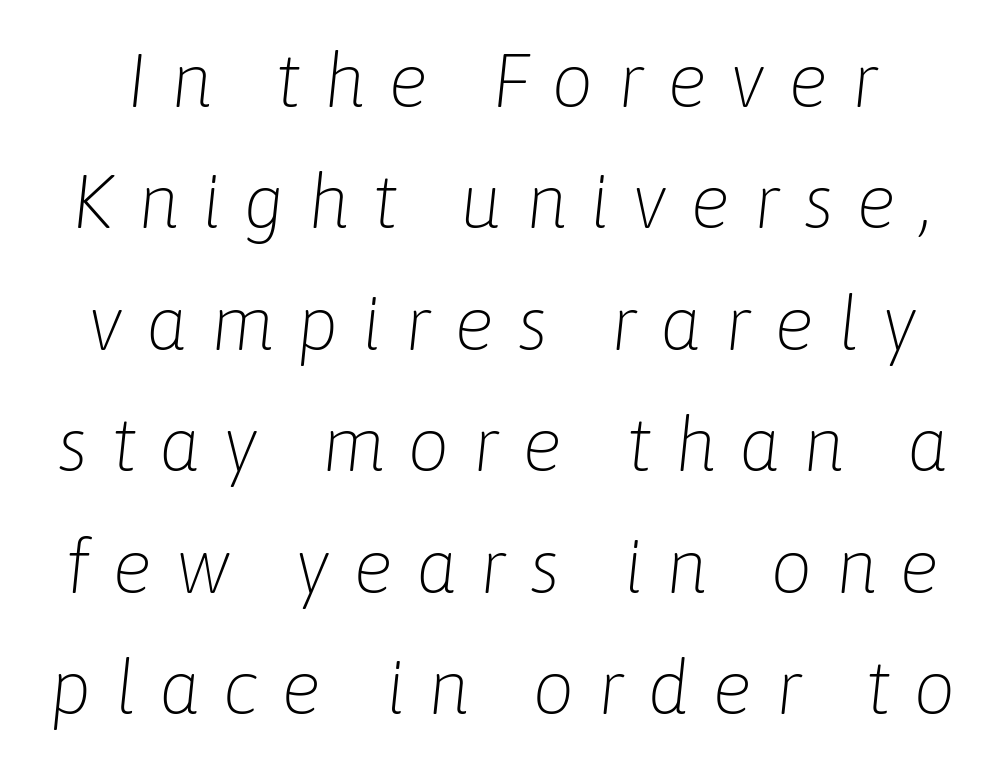
The image shows 75 px light type, italic (leaning right); set normal line spacing (1.62x), unusually wide letter spacing (+0.3 em), not underlined; low stroke contrast and a medium x-height.
